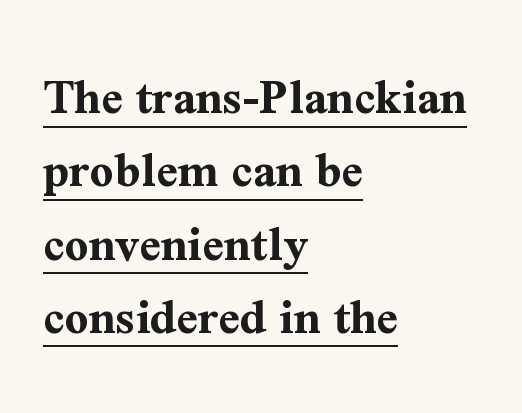
Q: Is the text bold? A: Yes.
Q: Is the text italic (slanted)? A: No, it is upright.
Q: Is the typeface a serif or a sans-serif typeface? A: Serif.
Q: Is the text underlined? A: Yes.
Q: How is the paragraph aligned? A: Left-aligned.
Q: Is the spacing between letters normal or unusually wide? A: Normal.
Q: Is the spacing between lines tight, normal or loose? A: Normal.
Q: Width (condensed, normal, or wide)? A: Normal.
Q: Stroke contrast? A: Medium.
Q: x-height? A: Medium.
Q: Monospaced? A: No.
